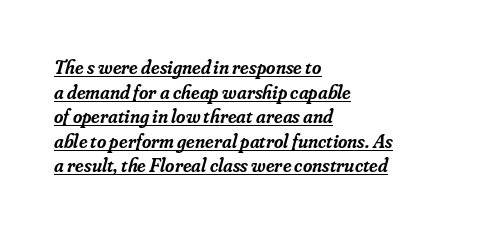
Q: Is the text bold? A: Semi-bold.
Q: Is the text italic (slanted)? A: Yes, it leans right by about 16 degrees.
Q: Is the text underlined? A: Yes.
Q: How is the paragraph aligned? A: Left-aligned.
Q: Is the spacing between letters normal or unusually wide? A: Normal.
